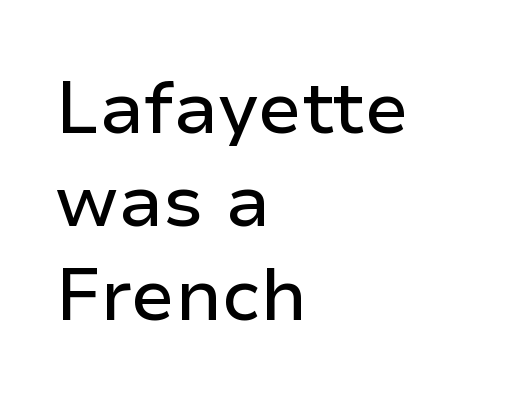
{"serif": "no", "italic": "no", "width": "normal", "stroke_contrast": "low", "x_height": "medium", "monospaced": "no", "underline": "no", "align": "left", "line_spacing": "normal", "line_spacing_ratio": 1.28, "letter_spacing": "normal", "letter_spacing_em": 0.0, "glyph_px": 73}
